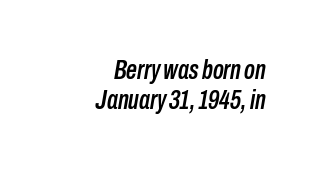
Q: Is the text italic (slanted)? A: Yes, it leans right by about 10 degrees.
Q: Is the text underlined? A: No.
Q: How is the paragraph aligned? A: Right-aligned.
Q: Is the spacing between letters normal or unusually wide? A: Normal.
Q: Is the spacing between lines tight, normal or loose? A: Tight.
